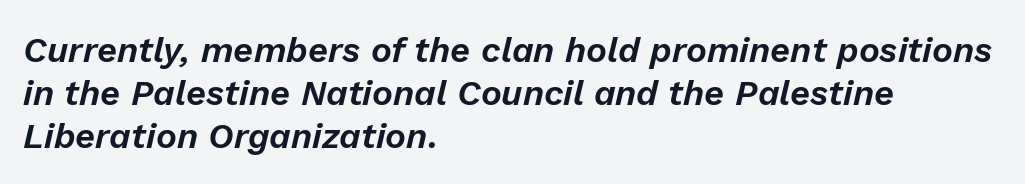
Note the varied advance widths — an 'i' is clearly narrower than an 'm'. The glyphs are unaccompanied by any horizontal stroke below them. This sample is left-justified, so line endings fall wherever the words run out. Characters follow at the spacing the type designer built in.
